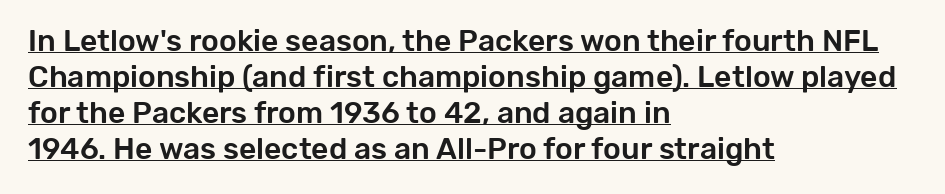
{"serif": "no", "italic": "no", "width": "normal", "stroke_contrast": "low", "x_height": "medium", "monospaced": "no", "underline": "yes", "align": "left", "line_spacing_ratio": 1.2, "letter_spacing": "normal", "letter_spacing_em": 0.0, "glyph_px": 30}
